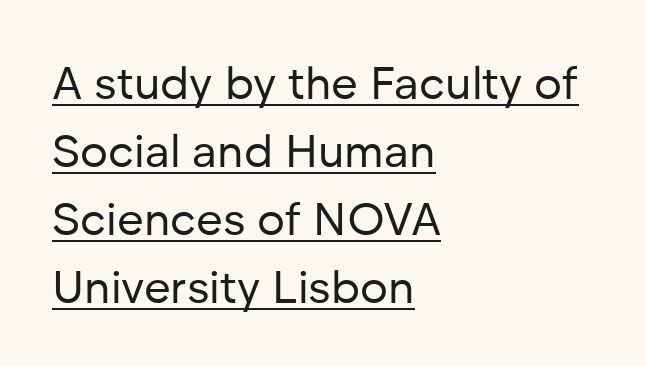
The tracking reads as untouched default to a designer's eye. The setting favours the left margin, as ordinary paragraphs usually do. Is this a fixed-width face? No — the glyphs have proportional, varying widths. Upright lettering throughout.
